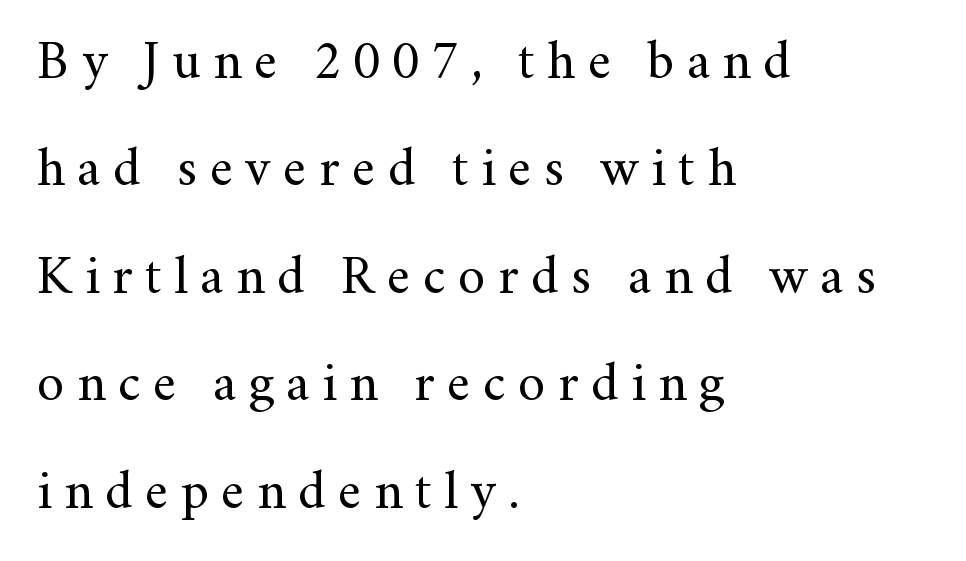
Proportional: the letters do not fall into vertical columns. Rows of type keep a wide berth in the vertical direction. Posture: vertical. The line texture is sparse and dotted thanks to wide tracking. Does the copy run flush right? No — it runs flush left.
